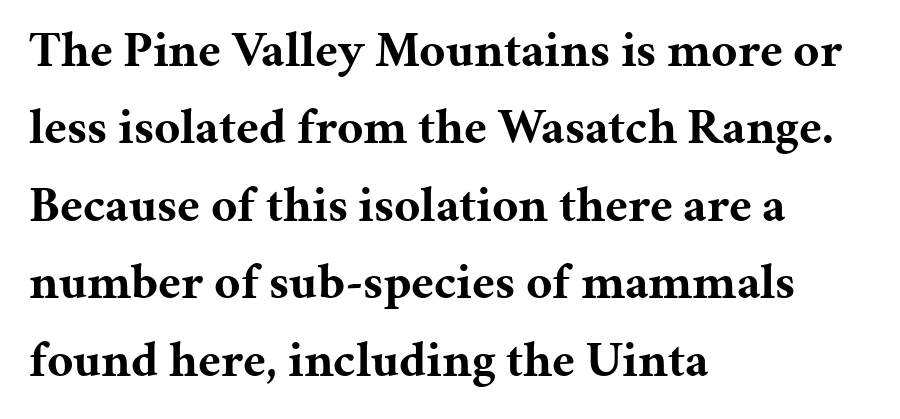
The space beneath each line is pristine and unruled. The passage shown is typed in a proportional face where columns would drift. Yep, those are serifs on the letters. Reading down the column, the eye jumps a familiar distance to each next line. The face used here is rendered with its standard letterfit.
